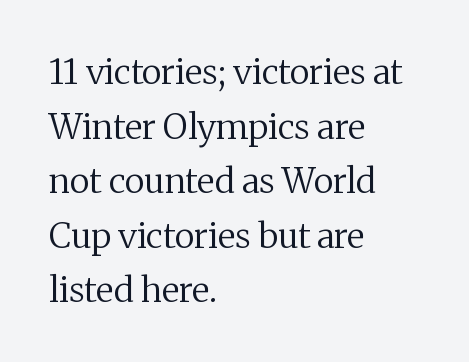
{"serif": "yes", "italic": "no", "bold": "no", "weight": "regular", "width": "normal", "stroke_contrast": "medium", "x_height": "medium", "monospaced": "no", "underline": "no", "align": "left", "line_spacing": "normal", "line_spacing_ratio": 1.56, "letter_spacing": "normal", "letter_spacing_em": 0.0, "glyph_px": 35}
